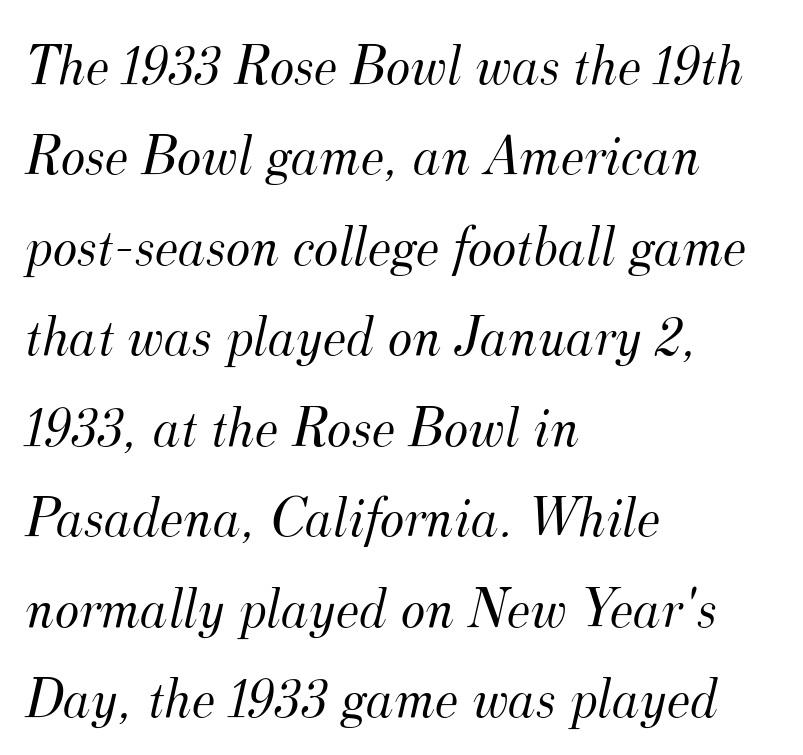
The image shows 58 px light serif type, italic (leaning right); set left-aligned, normal line spacing (1.56x), normal letter spacing, not underlined; medium stroke contrast and a small x-height.
